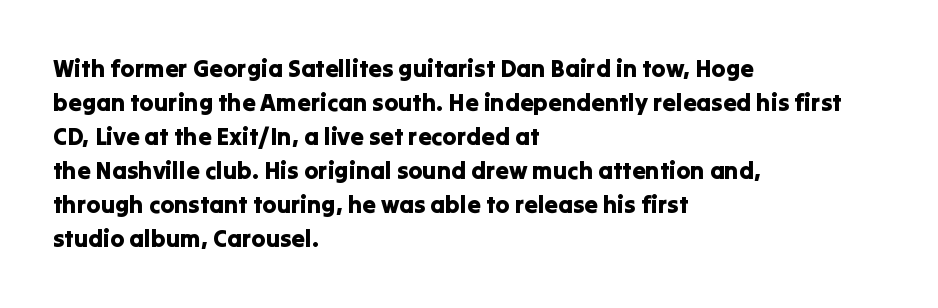
{"italic": "no", "underline": "no", "align": "left", "line_spacing": "normal", "line_spacing_ratio": 1.42, "letter_spacing": "normal", "letter_spacing_em": 0.0, "glyph_px": 24}
